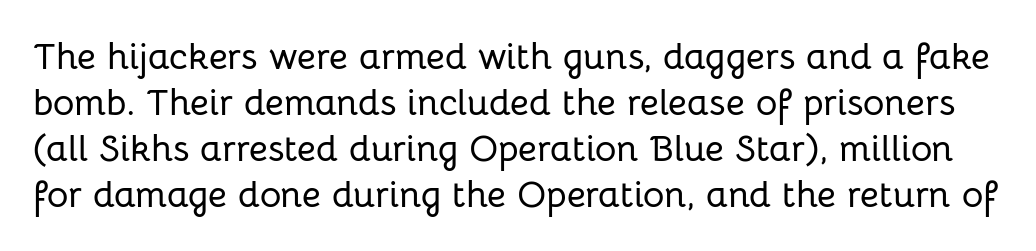
The image shows 37 px sans-serif type, upright; set line spacing 1.24x, normal letter spacing, not underlined; low stroke contrast and a medium x-height.
